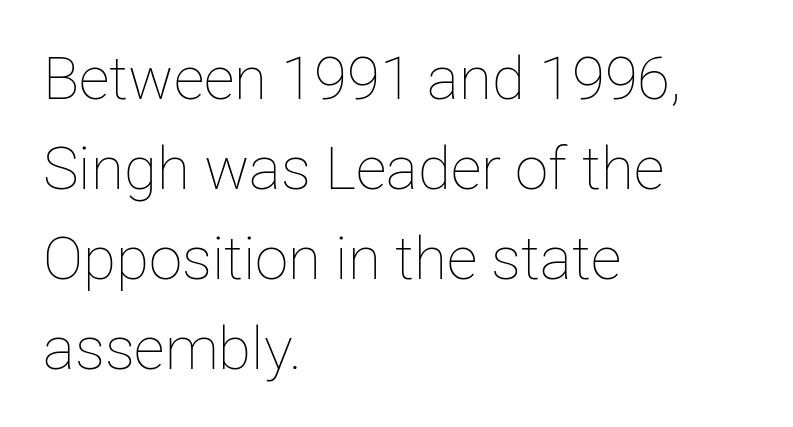
The letters stand upright; this is a roman face. A student would call this left alignment; a typographer would say flush left, rag right. Each letter keeps its own natural width here, so spacing adapts to shape. Just letters on the line, the space beneath them empty. Ink coverage per letter is moderate at most.
